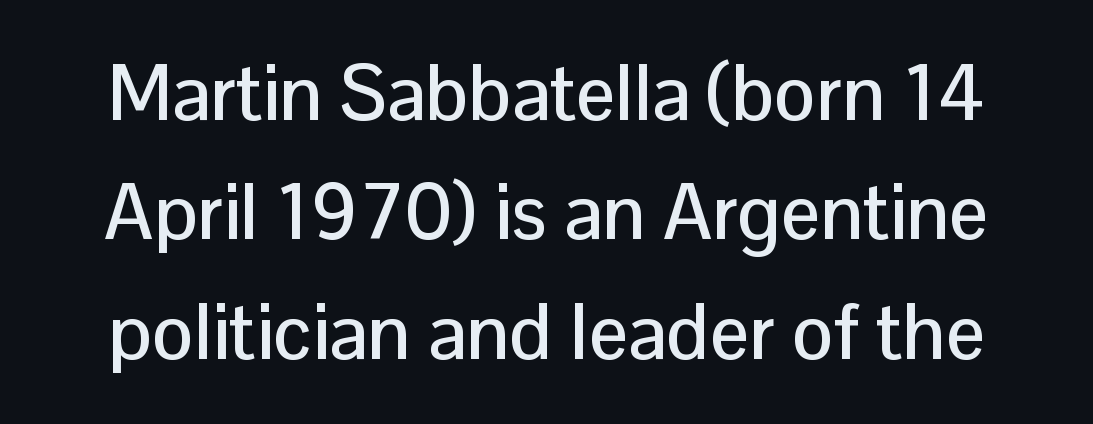
Q: Is the text italic (slanted)? A: No, it is upright.
Q: Is the typeface a serif or a sans-serif typeface? A: Sans-serif.
Q: Is the text underlined? A: No.
Q: Is the spacing between letters normal or unusually wide? A: Normal.
Q: Is the spacing between lines tight, normal or loose? A: Normal.
Q: Width (condensed, normal, or wide)? A: Normal.
Q: Stroke contrast? A: Low.
Q: x-height? A: Medium.
Q: Monospaced? A: No.
